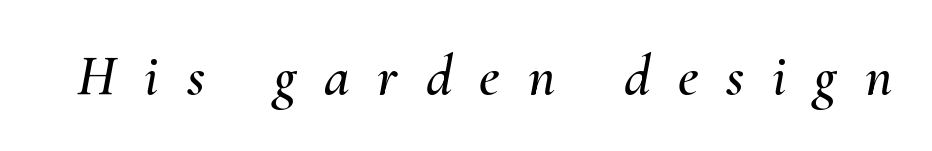
The image shows 58 px text type, italic (leaning right); set unusually wide letter spacing (+0.48 em), not underlined; medium stroke contrast and a small x-height.
